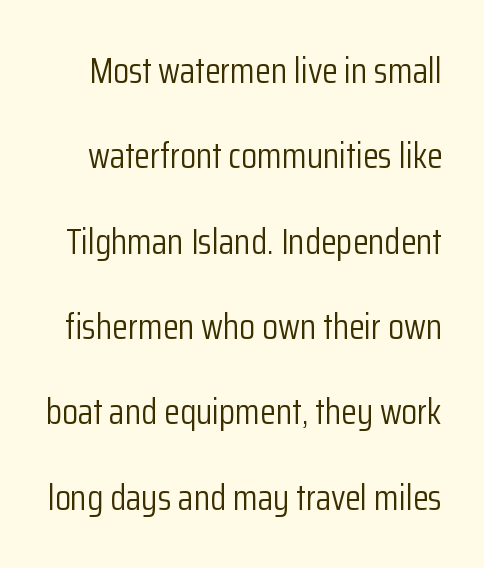
The image shows 36 px light, condensed sans-serif type, upright; set loose line spacing (2.37x), normal letter spacing, not underlined; low stroke contrast and a medium x-height.
